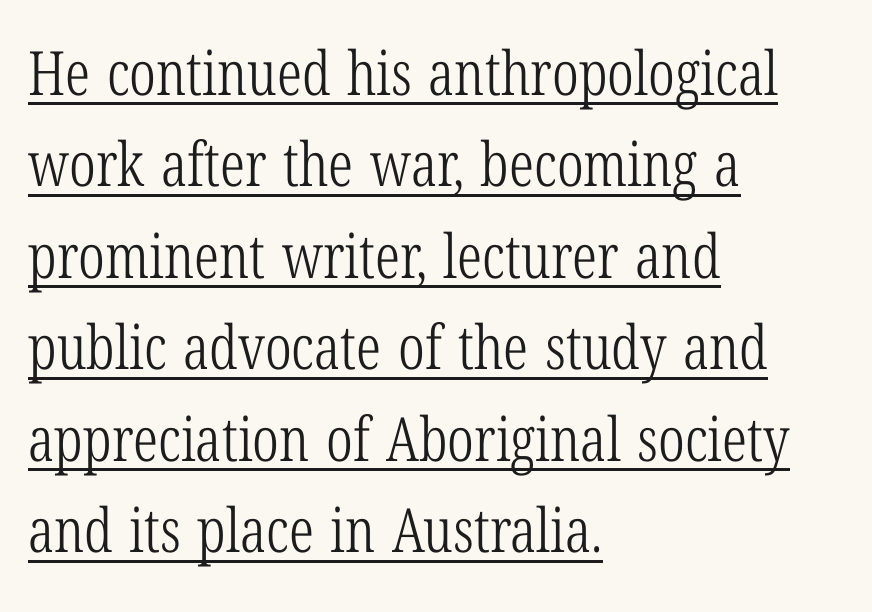
Q: Is the text bold? A: No.
Q: Is the text italic (slanted)? A: No, it is upright.
Q: Is the typeface a serif or a sans-serif typeface? A: Serif.
Q: Is the text underlined? A: Yes.
Q: How is the paragraph aligned? A: Left-aligned.
Q: Is the spacing between letters normal or unusually wide? A: Normal.
Q: Is the spacing between lines tight, normal or loose? A: Normal.
Q: Width (condensed, normal, or wide)? A: Condensed.
Q: Stroke contrast? A: Low.
Q: x-height? A: Medium.
Q: Monospaced? A: No.
